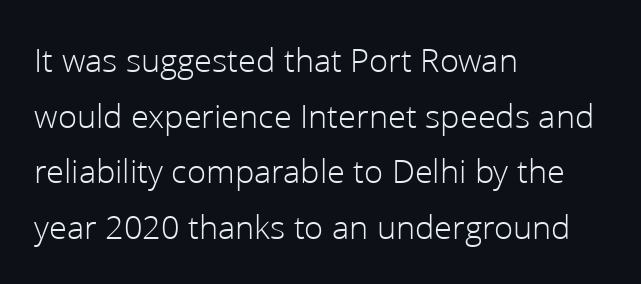
Q: Is the text bold? A: No.
Q: Is the text italic (slanted)? A: No, it is upright.
Q: Is the typeface a serif or a sans-serif typeface? A: Sans-serif.
Q: Is the text underlined? A: No.
Q: How is the paragraph aligned? A: Left-aligned.
Q: Is the spacing between letters normal or unusually wide? A: Normal.
Q: Is the spacing between lines tight, normal or loose? A: Normal.
Q: Width (condensed, normal, or wide)? A: Normal.
Q: Stroke contrast? A: Low.
Q: x-height? A: Medium.
Q: Monospaced? A: No.
